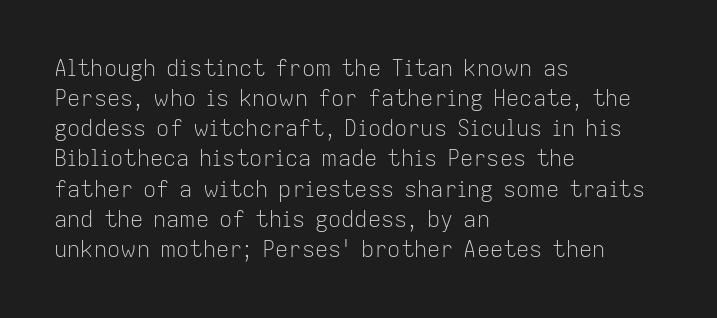
{"italic": "no", "bold": "no", "underline": "no", "align": "left", "line_spacing": "normal", "line_spacing_ratio": 1.37, "letter_spacing": "normal", "letter_spacing_em": 0.0, "glyph_px": 22}
